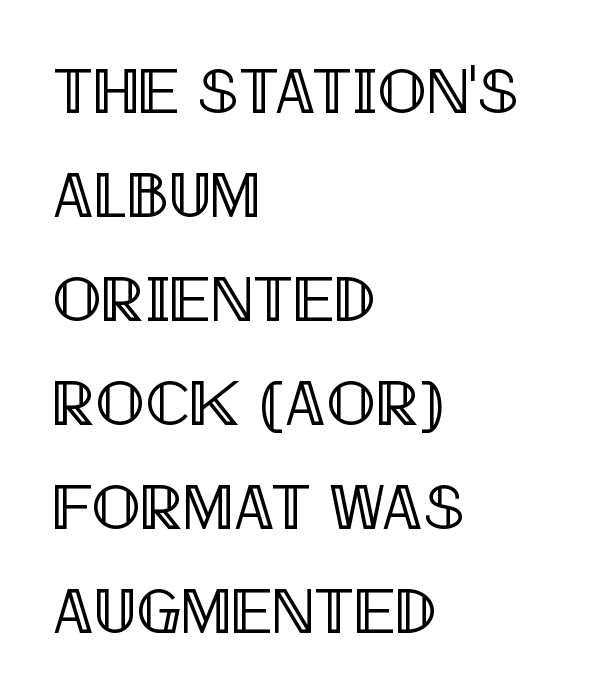
Check under the words: just untouched page. The horizontal fit of the characters is conventional and even. Is there much room between lines? A standard amount, neither cramped nor airy. Varying glyph widths throughout — classic text-font behaviour. Layout note: lines flush left.
